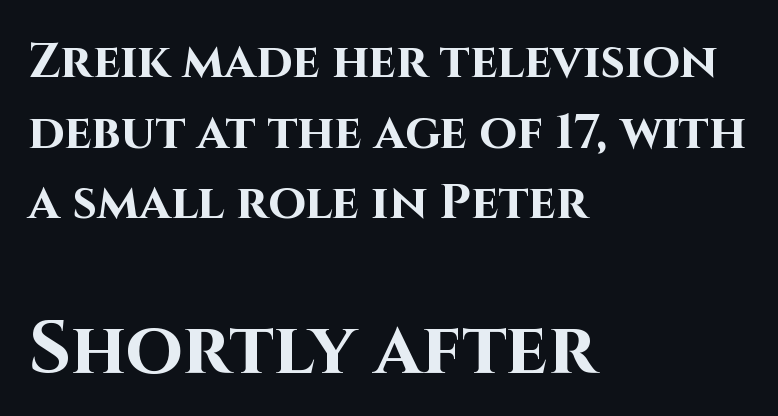
The image shows 74 px bold sans-serif type, upright; set left-aligned, normal line spacing (1.44x), normal letter spacing, not underlined; the second (bottom) block is 1.51x larger; high stroke contrast and a large x-height.
